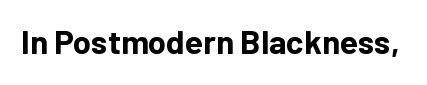
The image shows 33 px bold sans-serif type, upright; set normal letter spacing, not underlined; low stroke contrast and a medium x-height.
